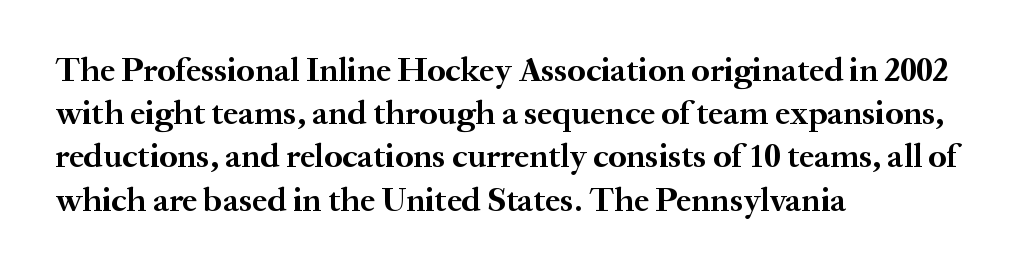
Observe the serifs anchoring each vertical stroke in this sample. This rendering leaves character spacing at its baseline value. Posture: vertical. Strong, thick strokes mark this as bold type. Plain, unruled lines of type. This sample has the flowing, uneven cadence of proportional lettering.
